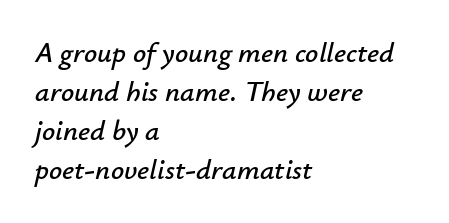
{"italic": "yes", "lean": "right", "slant_degrees": 12, "width": "normal", "stroke_contrast": "low", "x_height": "small", "monospaced": "no", "underline": "no", "align": "left", "line_spacing": "normal", "line_spacing_ratio": 1.34, "letter_spacing": "normal", "letter_spacing_em": 0.0, "glyph_px": 29}
